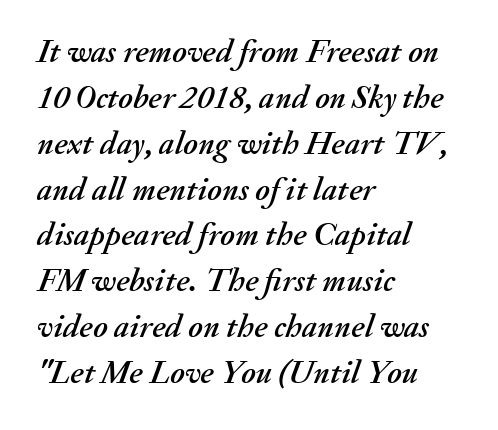
Between one letter and the next there's only the usual sliver of space. Italic? Definitely — the glyphs are oblique. Is this a fixed-width face? No — the glyphs have proportional, varying widths. One glance says typical: line gaps are just what's usual.
